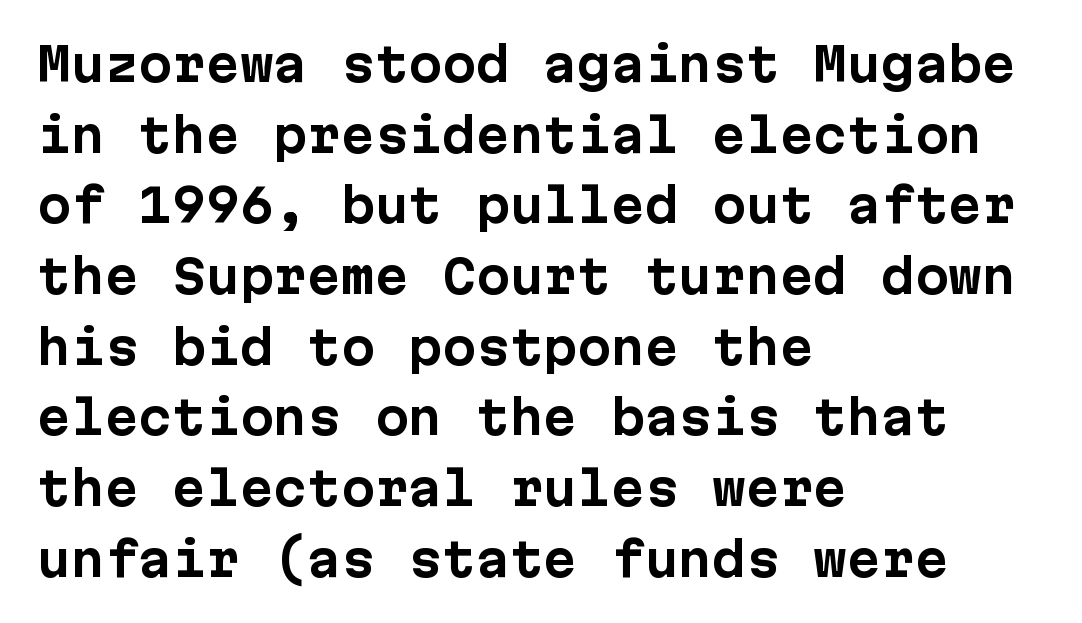
{"serif": "no", "italic": "no", "bold": "yes", "weight": "bold", "width": "normal", "stroke_contrast": "low", "x_height": "medium", "monospaced": "yes", "underline": "no", "align": "left", "line_spacing": "normal", "line_spacing_ratio": 1.57, "letter_spacing": "normal", "letter_spacing_em": 0.0, "glyph_px": 45}
